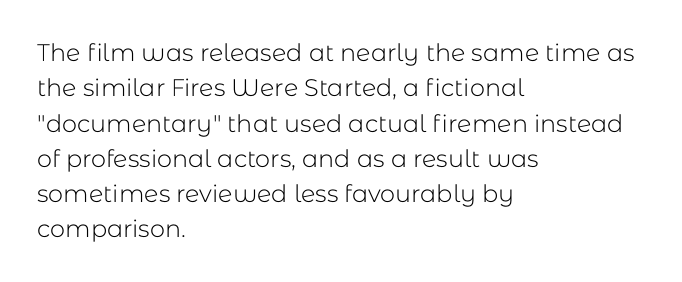
{"italic": "no", "bold": "no", "underline": "no", "align": "left", "line_spacing": "normal", "line_spacing_ratio": 1.47, "letter_spacing": "normal", "letter_spacing_em": 0.0, "glyph_px": 24}
